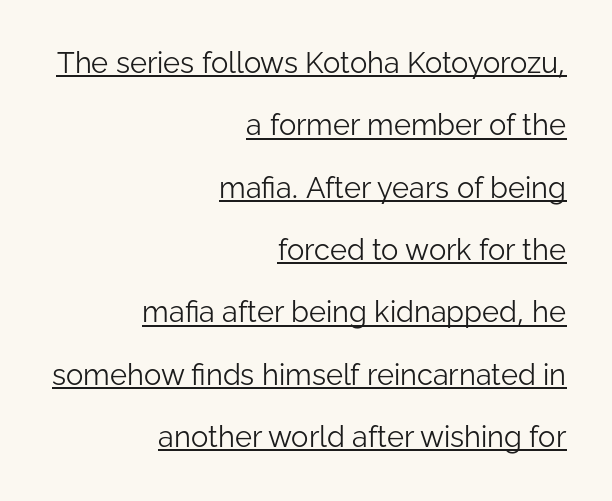
Every row of glyphs terminates at an identical x-position on the right. The letters advance in unequal steps, a hallmark of proportional type. Style check: upright. The specimen includes a rule beneath the text block's lines. Short note: letters normally spaced.
